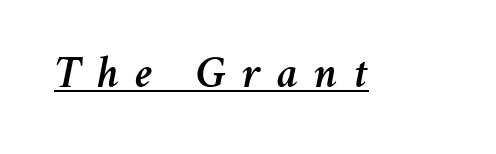
The image shows 45 px text type, italic (leaning right); set unusually wide letter spacing (+0.36 em), underlined; medium stroke contrast and a medium x-height.
